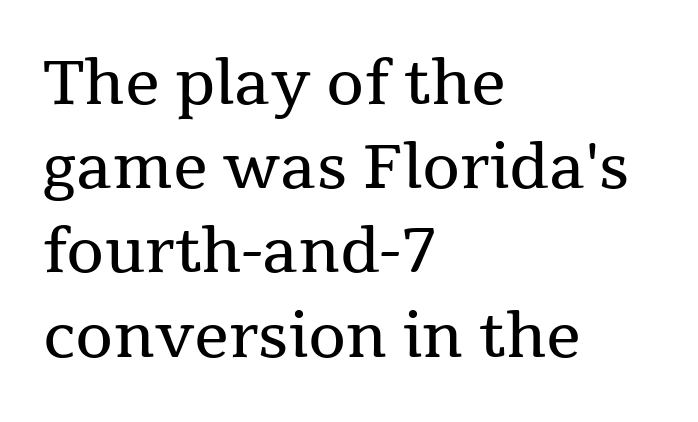
The tracking reads as untouched default to a designer's eye. Stroke thickness stays within the range of a standard reading face or lighter. Is this a fixed-width face? No — the glyphs have proportional, varying widths. Layout note: lines flush left.
